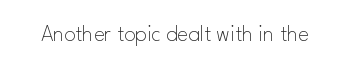
Q: Is the text bold? A: No.
Q: Is the text italic (slanted)? A: No, it is upright.
Q: Is the text underlined? A: No.
Q: Is the spacing between letters normal or unusually wide? A: Normal.
